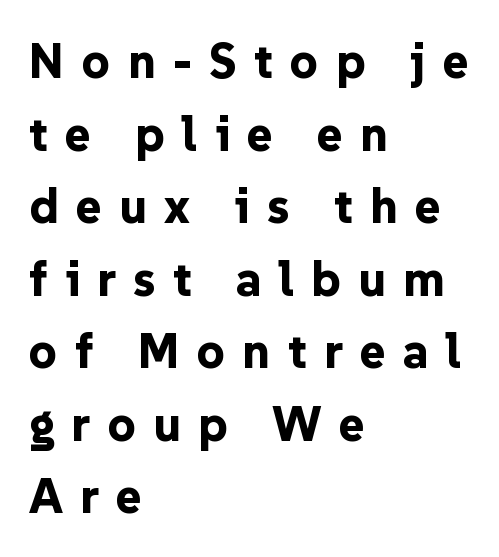
The image shows 49 px bold sans-serif type, upright; set left-aligned, normal line spacing (1.48x), unusually wide letter spacing (+0.35 em), not underlined; low stroke contrast and a medium x-height.
